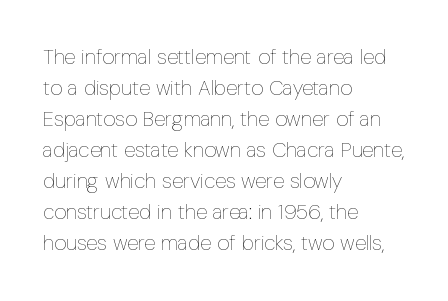
{"italic": "no", "bold": "no", "underline": "no", "align": "left", "line_spacing": "normal", "line_spacing_ratio": 1.48, "letter_spacing": "normal", "letter_spacing_em": 0.0, "glyph_px": 21}
